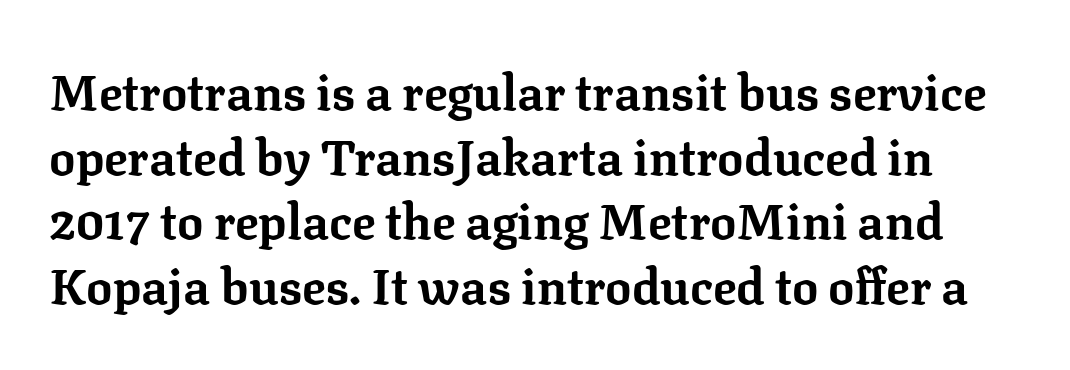
The line-height multiplier appears to be the usual default. The lettering holds an erect, upright posture throughout. Look at the tracking — it's just the regular setting, nothing added. Words float on clear page, feet unadorned. Font category for this specimen: serif.
